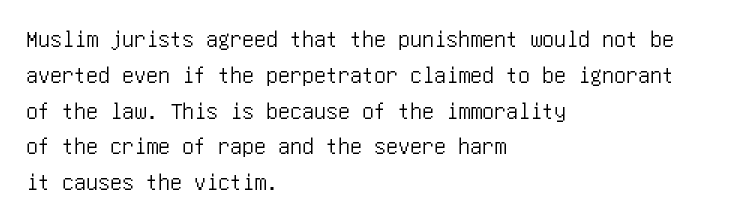
Q: Is the text italic (slanted)? A: No, it is upright.
Q: Is the text underlined? A: No.
Q: How is the paragraph aligned? A: Left-aligned.
Q: Is the spacing between letters normal or unusually wide? A: Normal.
Q: Is the spacing between lines tight, normal or loose? A: Normal.
